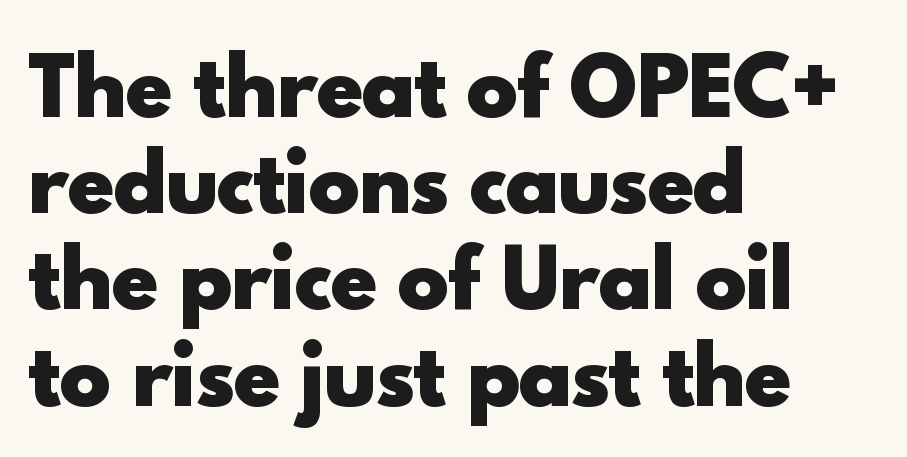
{"serif": "no", "italic": "no", "bold": "yes", "weight": "heavy", "width": "normal", "x_height": "small", "monospaced": "no", "underline": "no", "align": "left", "line_spacing": "normal", "line_spacing_ratio": 1.25, "letter_spacing": "normal", "letter_spacing_em": 0.0, "glyph_px": 77}
